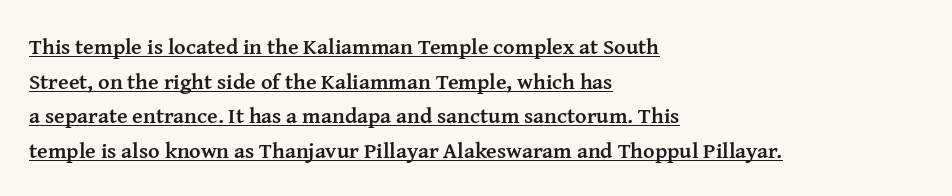
{"italic": "no", "bold": "yes", "underline": "yes", "align": "left", "line_spacing": "normal", "line_spacing_ratio": 1.57, "letter_spacing": "normal", "letter_spacing_em": 0.0, "glyph_px": 22}
